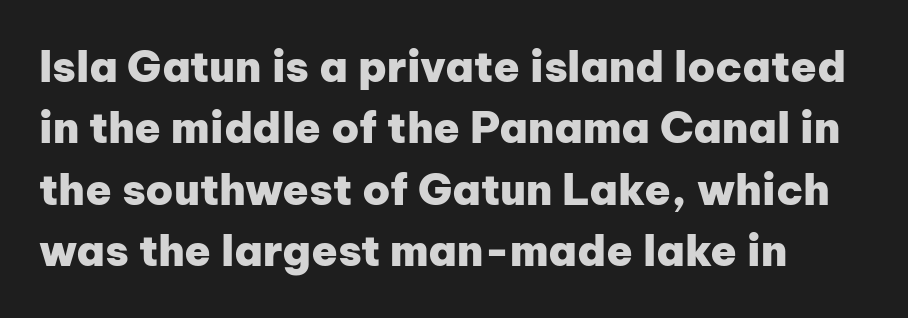
The image shows 43 px heavy sans-serif type, upright; set normal line spacing (1.43x), normal letter spacing, not underlined; low stroke contrast and a medium x-height.
